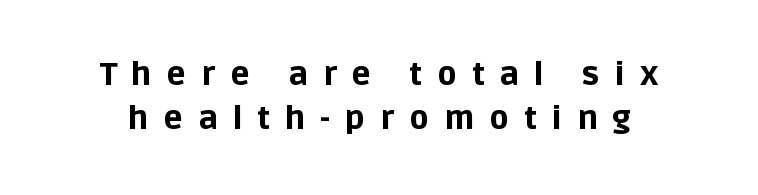
{"serif": "no", "italic": "no", "bold": "yes", "weight": "bold", "width": "normal", "stroke_contrast": "low", "x_height": "large", "monospaced": "no", "underline": "no", "line_spacing": "normal", "line_spacing_ratio": 1.39, "letter_spacing": "wide", "letter_spacing_em": 0.47, "glyph_px": 32}
